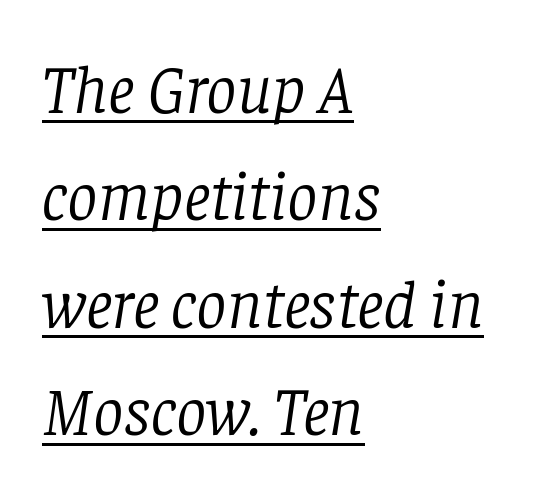
The face looks like a standard text weight, possibly lighter. Proportional: the letters do not fall into vertical columns. Italic: yes, the glyphs are oblique. The glyphs are accompanied by a horizontal stroke just below them.
